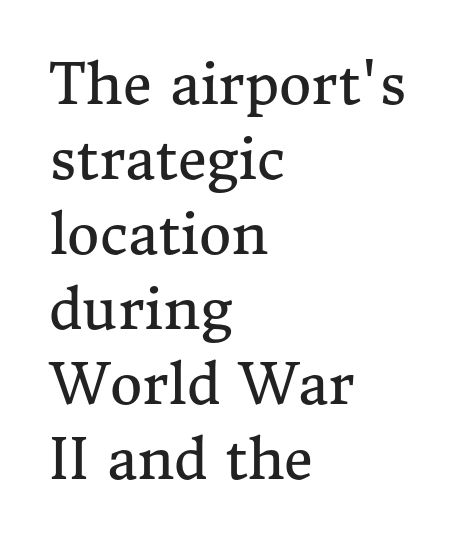
The image shows 56 px regular-weight serif type, upright; set left-aligned, normal line spacing (1.34x), normal letter spacing, not underlined; medium stroke contrast and a medium x-height.
